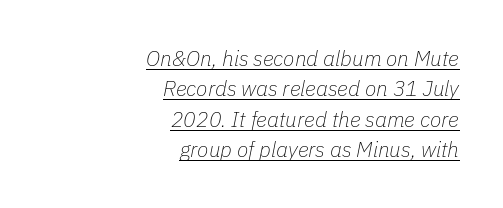
Q: Is the text bold? A: No.
Q: Is the text italic (slanted)? A: Yes, it leans right by about 11 degrees.
Q: Is the text underlined? A: Yes.
Q: How is the paragraph aligned? A: Right-aligned.
Q: Is the spacing between letters normal or unusually wide? A: Normal.
Q: Is the spacing between lines tight, normal or loose? A: Normal.
